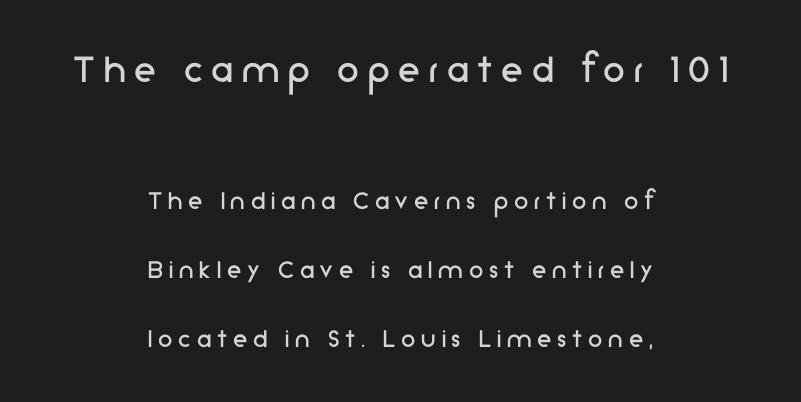
{"serif": "no", "italic": "no", "bold": "no", "weight": "regular", "width": "normal", "stroke_contrast": "low", "x_height": "medium", "monospaced": "no", "underline": "no", "align": "center", "line_spacing": "loose", "line_spacing_ratio": 2.37, "letter_spacing": "wide", "letter_spacing_em": 0.2, "larger_block": "first", "size_ratio": 1.52, "glyph_px": 44}
